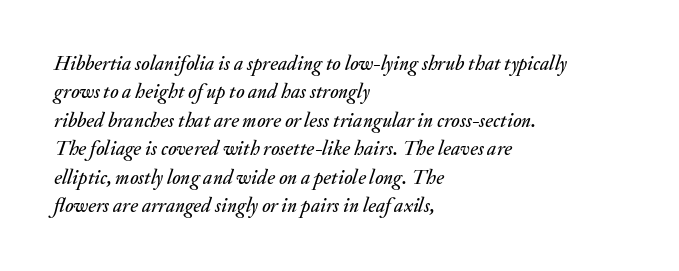
The image shows 20 px text type, italic (leaning right); set left-aligned, normal line spacing (1.42x), normal letter spacing, not underlined.
